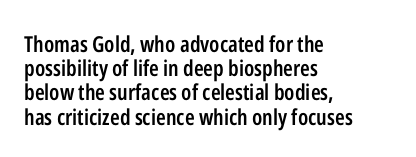
The ragged edge is on the right, which tells us the setting is flush left. Tracking here is standard; glyphs follow each other at the usual distance. If you measured baseline to baseline, you'd find a short distance. Bold? Not quite — semibold, heavier than regular but stopping short.
